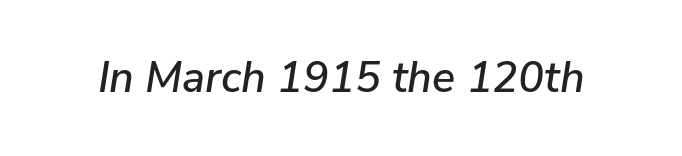
The horizontal fit of the characters is conventional and even. Words float on clear page, feet unadorned. This is oblique type, the kind used for emphasis or titles. Character widths vary here, with narrow letters taking less room than wide ones.
